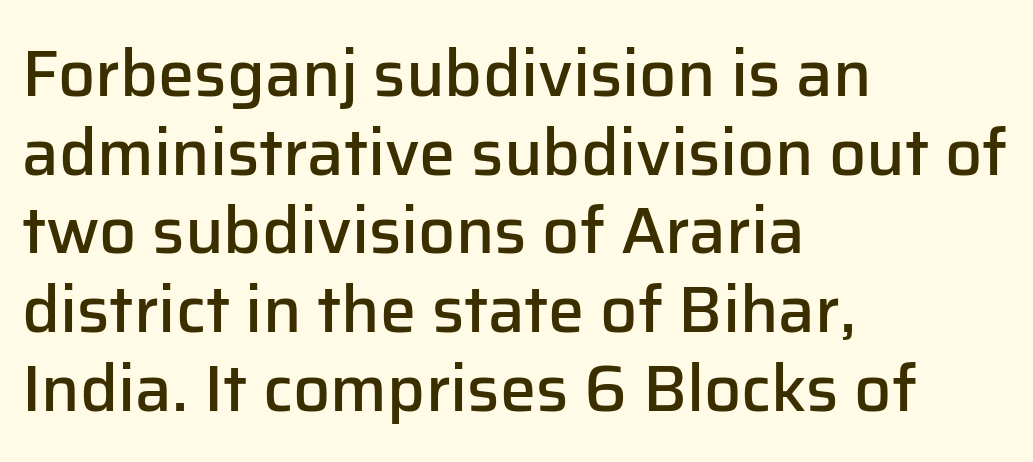
These lines keep a tight, regular rhythm from letter to letter. The lines are quadded left. The specimen reads as upright at a glance. This sample uses a sans-serif face.
